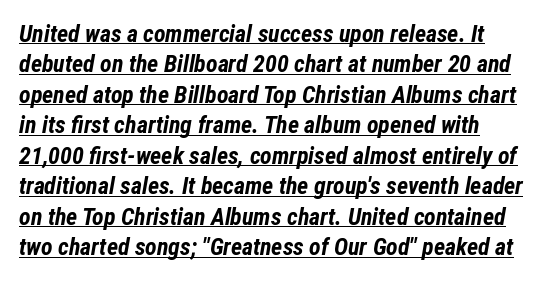
{"italic": "yes", "lean": "right", "slant_degrees": 12, "bold": "yes", "underline": "yes", "line_spacing": "normal", "line_spacing_ratio": 1.27, "letter_spacing": "normal", "letter_spacing_em": 0.0, "glyph_px": 24}
